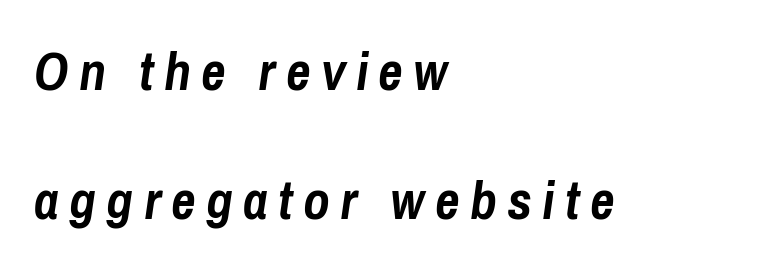
The image shows 54 px semibold, condensed type, italic (leaning right); set left-aligned, loose line spacing (2.38x), not underlined; low stroke contrast and a medium x-height.
